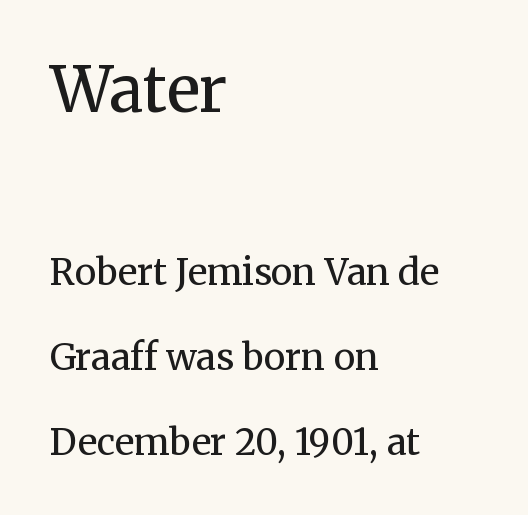
Q: Is the text bold? A: No.
Q: Is the text italic (slanted)? A: No, it is upright.
Q: Is the typeface a serif or a sans-serif typeface? A: Serif.
Q: Is the text underlined? A: No.
Q: How is the paragraph aligned? A: Left-aligned.
Q: Is the spacing between letters normal or unusually wide? A: Normal.
Q: Is the spacing between lines tight, normal or loose? A: Loose.
Q: Which block of text is set in a larger size, the first (top) or the second (bottom)? A: The first (top) one.
Q: Width (condensed, normal, or wide)? A: Normal.
Q: Stroke contrast? A: Medium.
Q: x-height? A: Medium.
Q: Monospaced? A: No.
